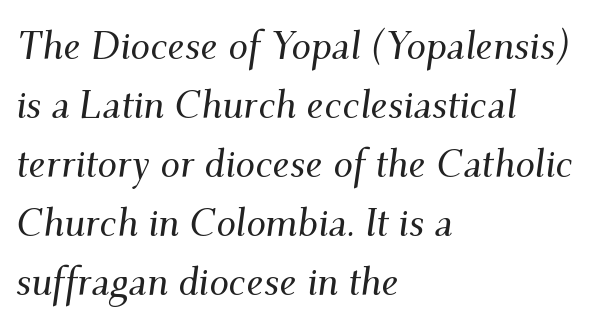
Q: Is the text italic (slanted)? A: Yes, it leans right by about 9 degrees.
Q: Is the typeface a serif or a sans-serif typeface? A: Serif.
Q: Is the text underlined? A: No.
Q: How is the paragraph aligned? A: Left-aligned.
Q: Is the spacing between letters normal or unusually wide? A: Normal.
Q: Is the spacing between lines tight, normal or loose? A: Normal.
Q: Width (condensed, normal, or wide)? A: Normal.
Q: Stroke contrast? A: Medium.
Q: x-height? A: Small.
Q: Monospaced? A: No.
